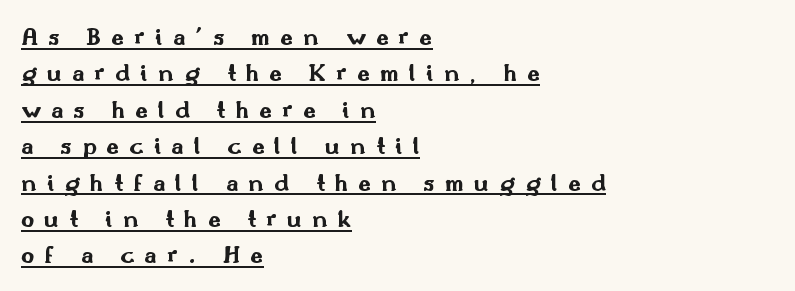
Q: Is the text bold? A: Yes.
Q: Is the text italic (slanted)? A: No, it is upright.
Q: Is the text underlined? A: Yes.
Q: How is the paragraph aligned? A: Left-aligned.
Q: Is the spacing between letters normal or unusually wide? A: Unusually wide.
Q: Is the spacing between lines tight, normal or loose? A: Normal.
